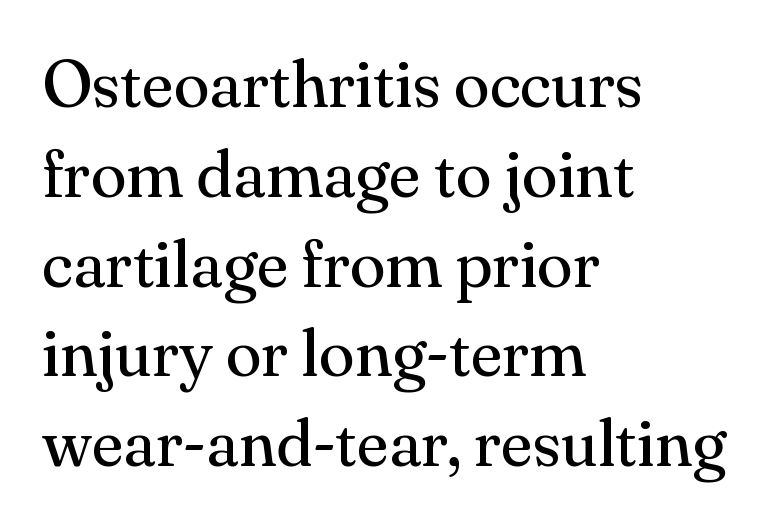
The image shows 66 px regular-weight serif type, upright; set left-aligned, normal line spacing (1.36x), normal letter spacing, not underlined; medium stroke contrast and a small x-height.
